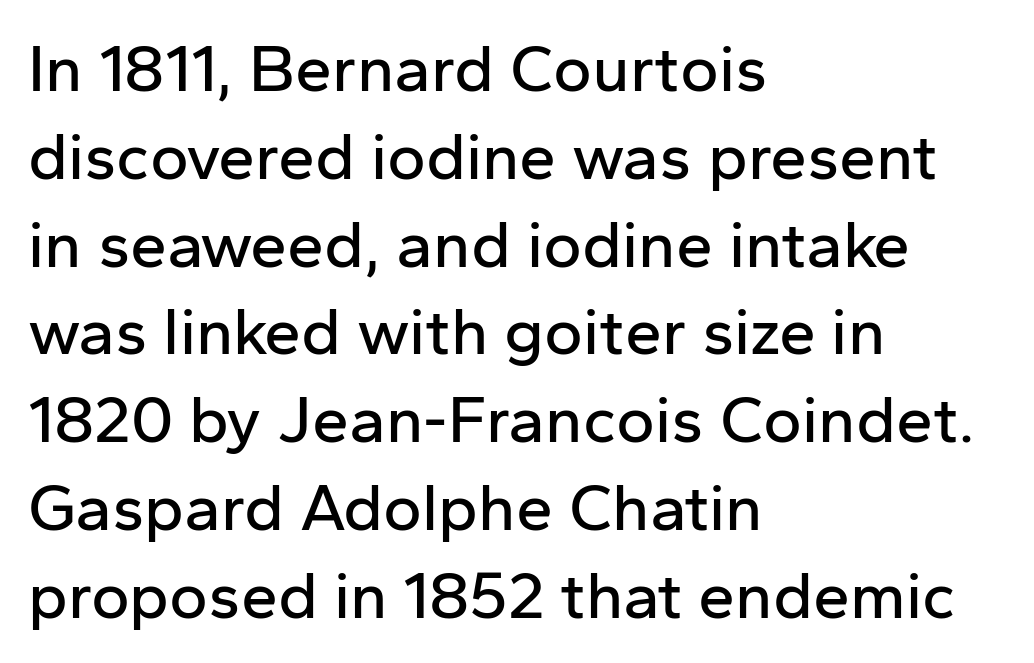
Line spacing here is normal. Looks like regular typesetting: each glyph gets only the width it needs. The lines are quadded left. Descender tails drop into unmarked territory. Upright lettering throughout. Nothing unusual about the tracking: characters are spaced as the font intends.
